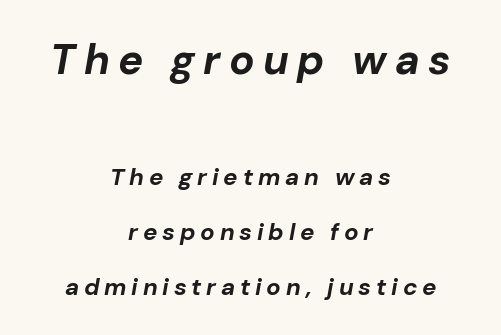
The letterforms stand isolated, each surrounded by extra space. These two chunks differ in scale, with the top chunk taking the larger measure. These words are printed bold, with thick strokes throughout. Leading: increased.
